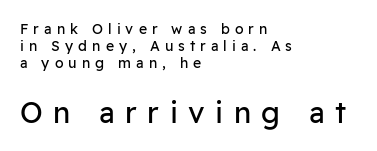
Q: Is the text bold? A: No.
Q: Is the text italic (slanted)? A: No, it is upright.
Q: Is the typeface a serif or a sans-serif typeface? A: Sans-serif.
Q: Is the text underlined? A: No.
Q: How is the paragraph aligned? A: Left-aligned.
Q: Is the spacing between letters normal or unusually wide? A: Unusually wide.
Q: Which block of text is set in a larger size, the first (top) or the second (bottom)? A: The second (bottom) one.
Q: Width (condensed, normal, or wide)? A: Normal.
Q: Stroke contrast? A: Low.
Q: x-height? A: Medium.
Q: Monospaced? A: No.
